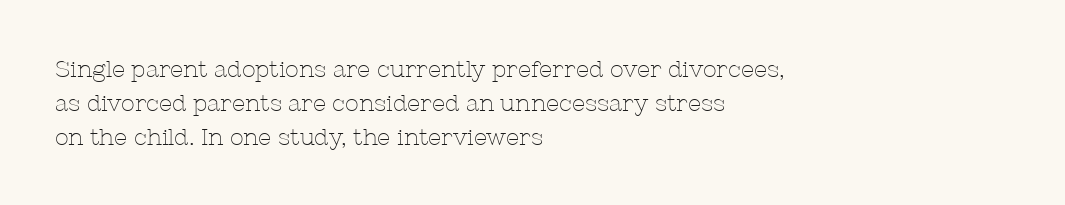
Q: Is the text bold? A: No.
Q: Is the text italic (slanted)? A: No, it is upright.
Q: Is the text underlined? A: No.
Q: How is the paragraph aligned? A: Left-aligned.
Q: Is the spacing between letters normal or unusually wide? A: Normal.
Q: Is the spacing between lines tight, normal or loose? A: Normal.
